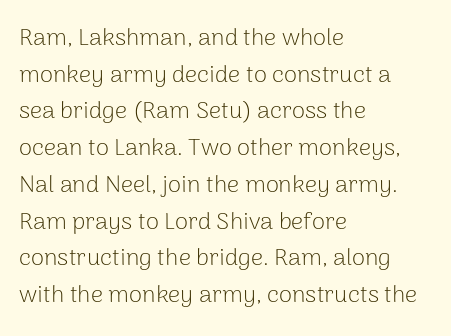
{"italic": "no", "bold": "no", "underline": "no", "align": "left", "line_spacing": "normal", "line_spacing_ratio": 1.53, "letter_spacing": "normal", "letter_spacing_em": 0.0, "glyph_px": 24}
